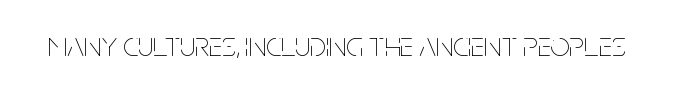
{"italic": "no", "bold": "no", "weight": "thin", "width": "condensed", "stroke_contrast": "low", "x_height": "large", "monospaced": "no", "underline": "no", "letter_spacing": "normal", "letter_spacing_em": 0.0, "glyph_px": 34}
